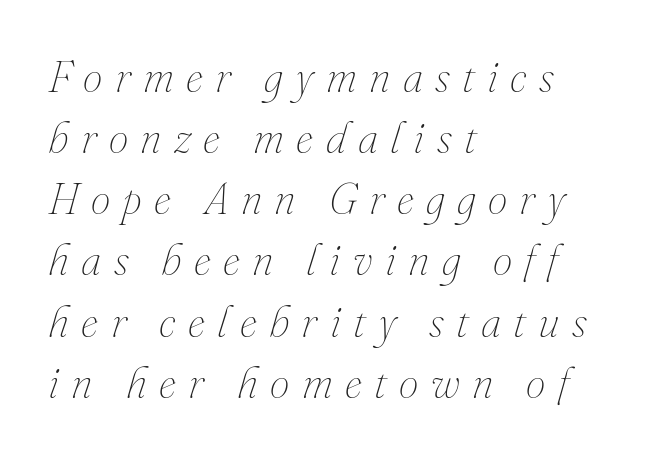
{"italic": "yes", "lean": "right", "slant_degrees": 16, "bold": "no", "weight": "thin", "width": "normal", "stroke_contrast": "medium", "x_height": "small", "monospaced": "no", "underline": "no", "align": "left", "line_spacing": "normal", "line_spacing_ratio": 1.39, "letter_spacing": "wide", "letter_spacing_em": 0.28, "glyph_px": 44}
